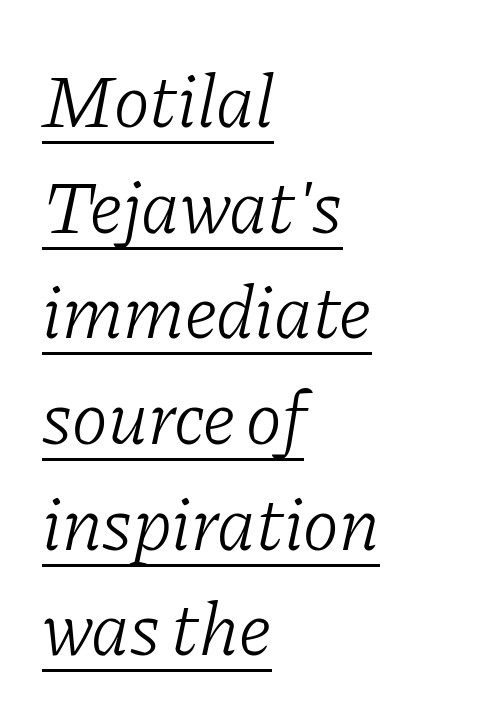
The image shows 76 px light serif type, italic (leaning right); set left-aligned, normal line spacing (1.39x), normal letter spacing, underlined; low stroke contrast and a medium x-height.
